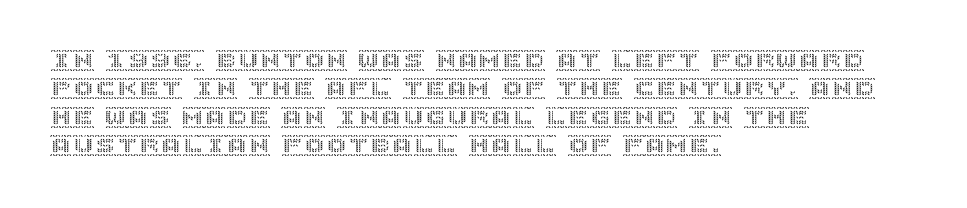
Q: Is the text italic (slanted)? A: No, it is upright.
Q: Is the text underlined? A: No.
Q: How is the paragraph aligned? A: Left-aligned.
Q: Is the spacing between letters normal or unusually wide? A: Normal.
Q: Is the spacing between lines tight, normal or loose? A: Normal.
